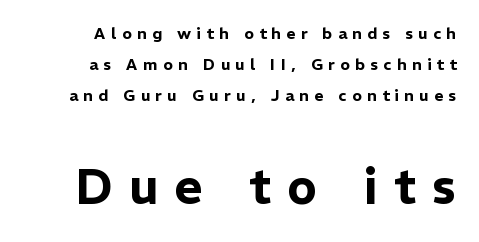
It's the straight-up-and-down kind of type. Substantial extra tracking has been applied to these lines. Vertical spacing — loose. Leftover space on each line is placed entirely before the opening word. To sum up the face: it is a sans, with no serifs.
